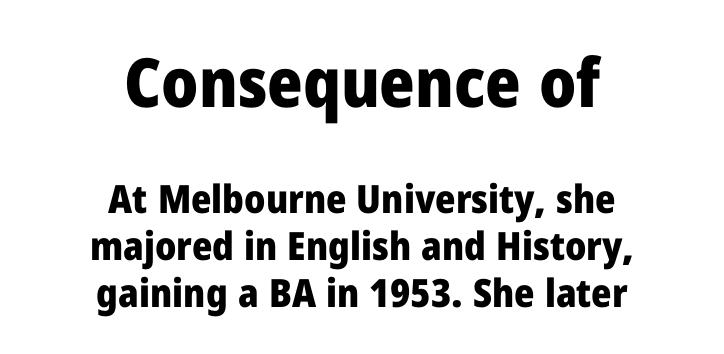
Line starts and ends both wander, symmetrically. Each word holds together tightly as a unit, with standard inter-letter gaps. A typesetter would call this proportional, since set widths differ per character. The specimen reads as upright at a glance.
